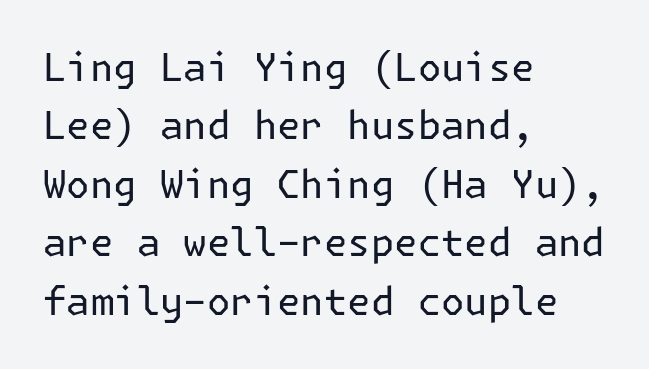
Heaviness? Minimal to ordinary, like unemphasized prose. Vertically, the passage feels balanced, rows spaced as you'd expect. The face used here is rendered with its standard letterfit. The font's upright variant was chosen for this text.
